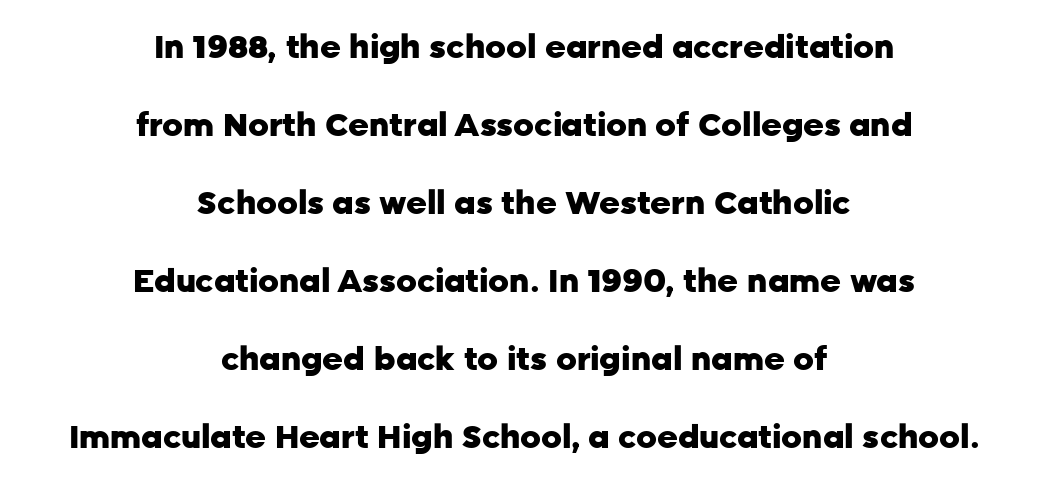
Words float on clear page, feet unadorned. Short and long lines alike share a common midpoint. The axis of the letterforms is exactly vertical. What kind of face is this? One without serifs — a sans. This rendering leaves character spacing at its baseline value. The rendering uses natural spacing where letterforms have individual widths.
